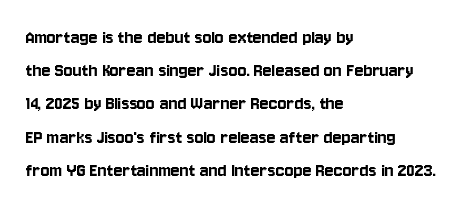
The image shows 21 px text type, upright; set left-aligned, normal line spacing (1.58x), normal letter spacing, not underlined.
